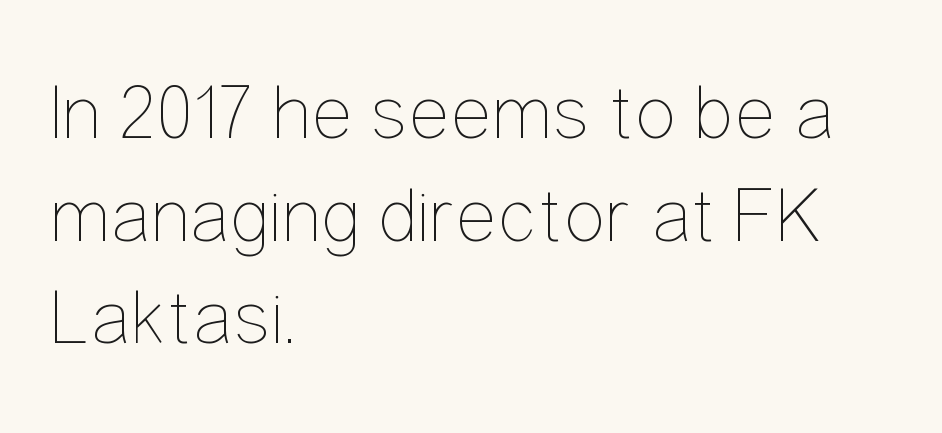
The font is comparable to plain body text, perhaps lighter. Leading matches the norm, producing a regular column. Varying glyph widths throughout — classic text-font behaviour. You can tell it's not italic because the verticals are truly vertical. The glyphs are unaccompanied by any horizontal stroke below them. This rendering uses left alignment, leaving the right contour irregular.
